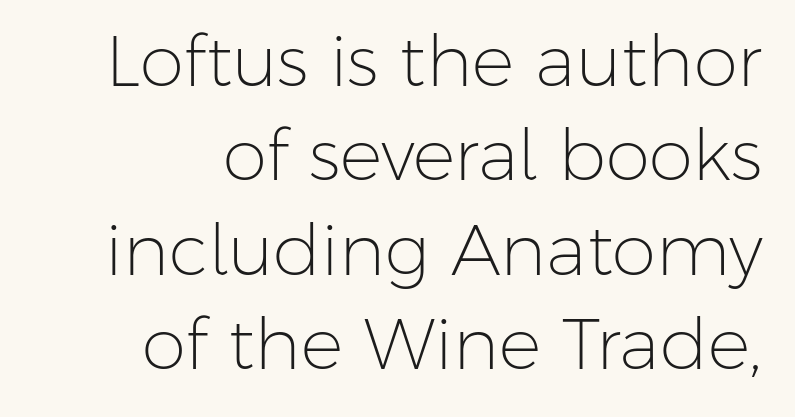
The image shows 71 px light sans-serif type, upright; set normal line spacing (1.33x), normal letter spacing, not underlined; low stroke contrast and a medium x-height.
